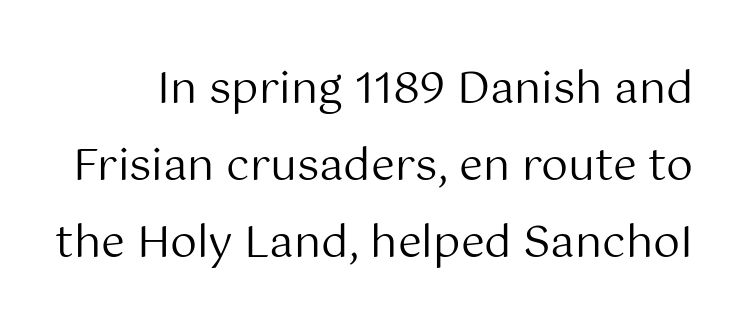
{"serif": "no", "italic": "no", "bold": "no", "weight": "regular", "width": "normal", "stroke_contrast": "medium", "x_height": "medium", "monospaced": "no", "underline": "no", "line_spacing_ratio": 1.79, "letter_spacing": "normal", "letter_spacing_em": 0.0, "glyph_px": 43}
